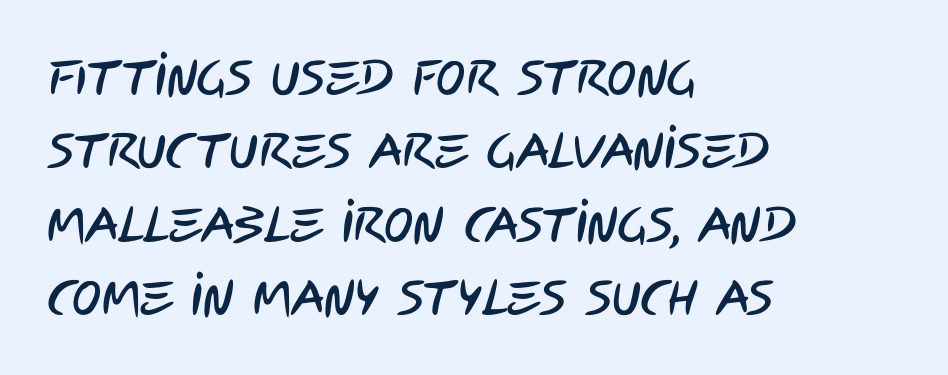
Observe the ordinary spacing: letters are neighbours, not strangers. Here the designer chose a conventional face with non-uniform glyph widths. Check under the words: just untouched page. What kind of face is this? One without serifs — a sans. The lines sit at an ordinary, default distance from one another.
